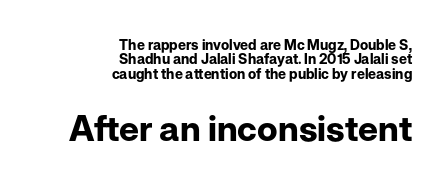
{"serif": "no", "italic": "no", "bold": "yes", "weight": "bold", "width": "normal", "stroke_contrast": "low", "x_height": "medium", "monospaced": "no", "underline": "no", "align": "right", "line_spacing": "tight", "line_spacing_ratio": 1.03, "letter_spacing": "normal", "letter_spacing_em": 0.0, "larger_block": "second", "size_ratio": 2.5, "glyph_px": 35}
